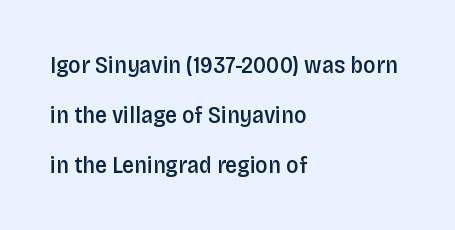
Q: Is the text bold? A: Semi-bold.
Q: Is the text italic (slanted)? A: No, it is upright.
Q: Is the text underlined? A: No.
Q: How is the paragraph aligned? A: Left-aligned.
Q: Is the spacing between letters normal or unusually wide? A: Normal.
Q: Is the spacing between lines tight, normal or loose? A: Loose.
